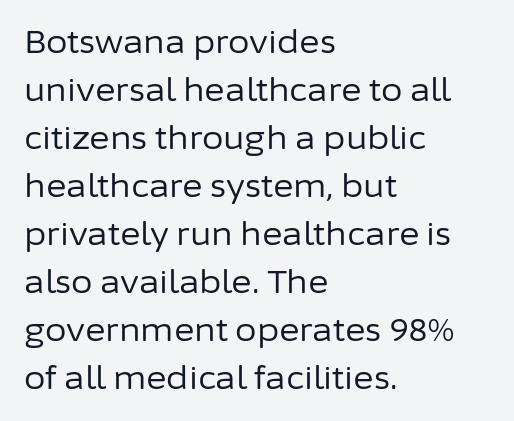
The image shows 31 px regular-weight sans-serif type, upright; set left-aligned, normal line spacing (1.55x), normal letter spacing, not underlined; low stroke contrast and a medium x-height.
